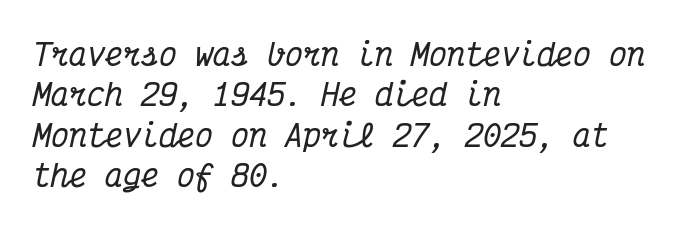
{"serif": "yes", "italic": "yes", "lean": "right", "slant_degrees": 12, "width": "condensed", "stroke_contrast": "medium", "x_height": "medium", "monospaced": "yes", "underline": "no", "align": "left", "line_spacing": "normal", "line_spacing_ratio": 1.35, "letter_spacing": "normal", "letter_spacing_em": 0.0, "glyph_px": 30}
